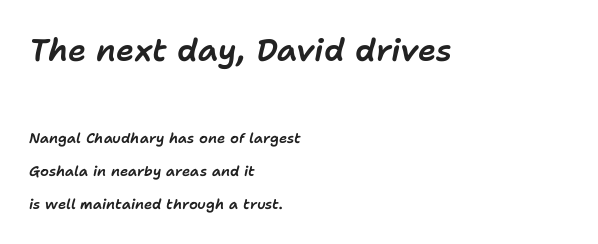
{"italic": "yes", "lean": "right", "slant_degrees": 11, "width": "normal", "stroke_contrast": "low", "x_height": "medium", "monospaced": "no", "underline": "no", "align": "left", "line_spacing": "loose", "line_spacing_ratio": 2.38, "letter_spacing": "normal", "letter_spacing_em": 0.0, "larger_block": "first", "size_ratio": 2.21, "glyph_px": 31}
